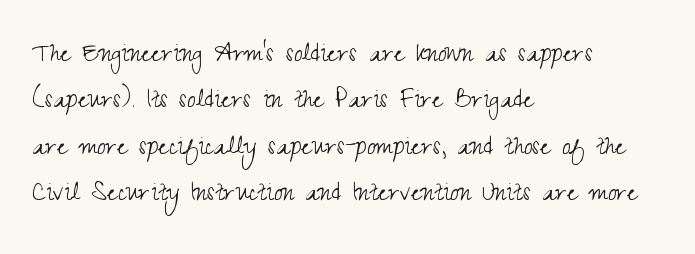
Default kerning and tracking; the words read as compact shapes. The face used here is a sans, in the tradition of grotesques and geometrics. This sample has the flowing, uneven cadence of proportional lettering. This block has exactly the height ordinary leading produces. The ragged edge is on the right, which tells us the setting is flush left.
